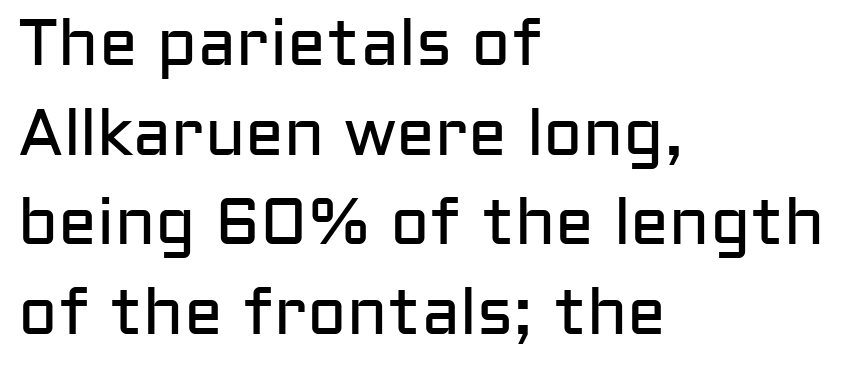
Q: Is the text bold? A: No.
Q: Is the text italic (slanted)? A: No, it is upright.
Q: Is the typeface a serif or a sans-serif typeface? A: Sans-serif.
Q: Is the text underlined? A: No.
Q: How is the paragraph aligned? A: Left-aligned.
Q: Is the spacing between letters normal or unusually wide? A: Normal.
Q: Is the spacing between lines tight, normal or loose? A: Normal.
Q: Width (condensed, normal, or wide)? A: Normal.
Q: Stroke contrast? A: Low.
Q: x-height? A: Medium.
Q: Monospaced? A: No.
